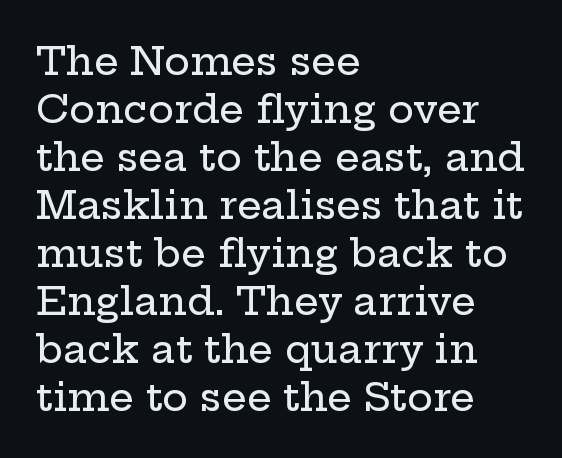
Q: Is the text italic (slanted)? A: No, it is upright.
Q: Is the typeface a serif or a sans-serif typeface? A: Serif.
Q: Is the text underlined? A: No.
Q: How is the paragraph aligned? A: Left-aligned.
Q: Is the spacing between letters normal or unusually wide? A: Normal.
Q: Width (condensed, normal, or wide)? A: Wide.
Q: Stroke contrast? A: Low.
Q: x-height? A: Medium.
Q: Monospaced? A: No.
